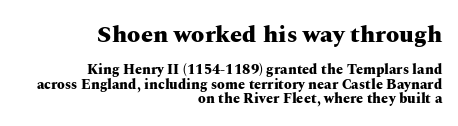
Visually, the top section dominates because its glyphs are scaled up. The letters sit at their default tracking, neither squeezed nor spread. Underline: absent. Layout note: lines flush right.
